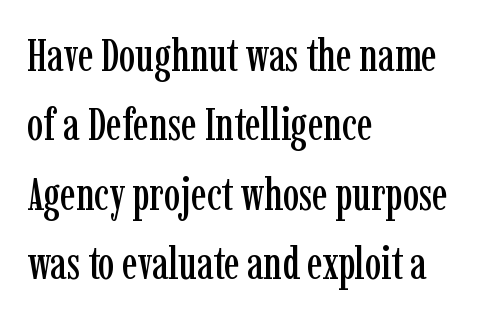
The image shows 46 px condensed serif type, upright; set left-aligned, normal line spacing (1.51x), normal letter spacing, not underlined; low stroke contrast and a medium x-height.
